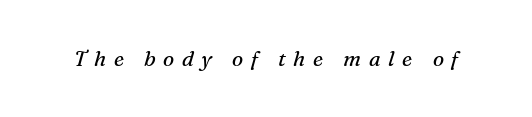
{"italic": "yes", "lean": "right", "slant_degrees": 16, "bold": "no", "underline": "no", "letter_spacing": "wide", "letter_spacing_em": 0.37, "glyph_px": 21}
